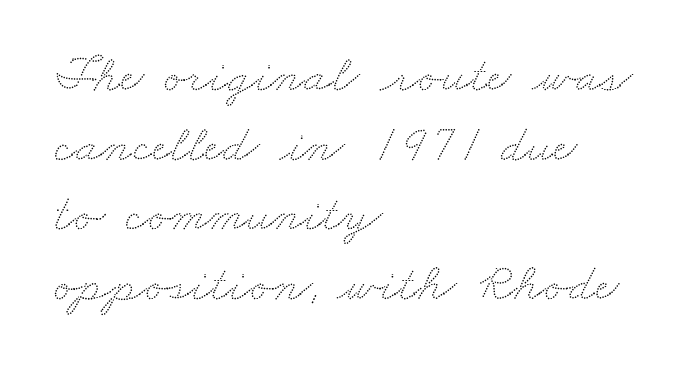
{"width": "wide", "stroke_contrast": "low", "x_height": "small", "monospaced": "no", "underline": "no", "align": "left", "line_spacing": "normal", "line_spacing_ratio": 1.34, "letter_spacing": "normal", "letter_spacing_em": 0.0, "glyph_px": 52}
